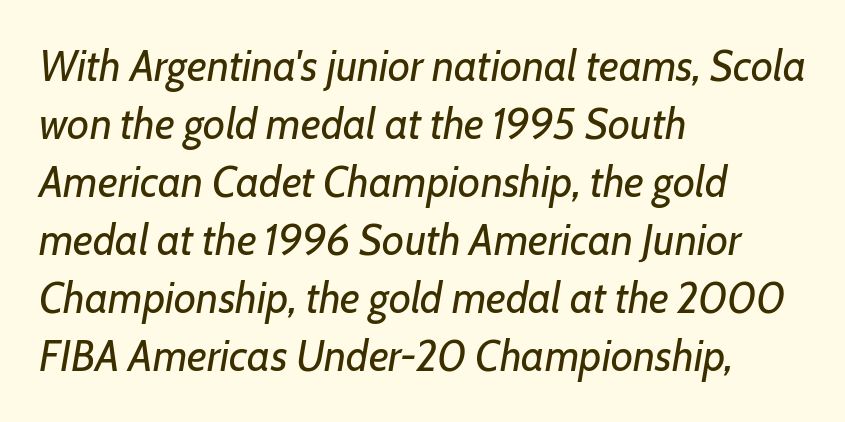
{"italic": "yes", "lean": "right", "slant_degrees": 7, "bold": "no", "weight": "regular", "width": "normal", "stroke_contrast": "low", "x_height": "medium", "monospaced": "no", "underline": "no", "align": "left", "line_spacing": "normal", "line_spacing_ratio": 1.35, "letter_spacing": "normal", "letter_spacing_em": 0.0, "glyph_px": 43}
